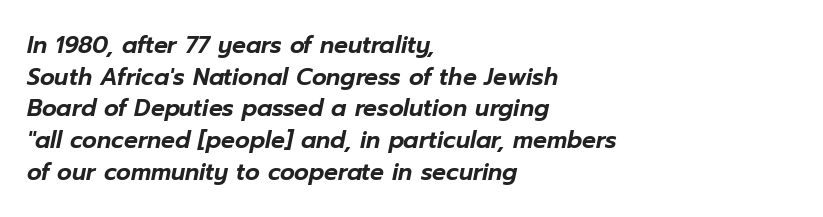
{"italic": "yes", "lean": "right", "slant_degrees": 12, "underline": "no", "align": "left", "line_spacing": "normal", "line_spacing_ratio": 1.38, "letter_spacing": "normal", "letter_spacing_em": 0.0, "glyph_px": 23}
